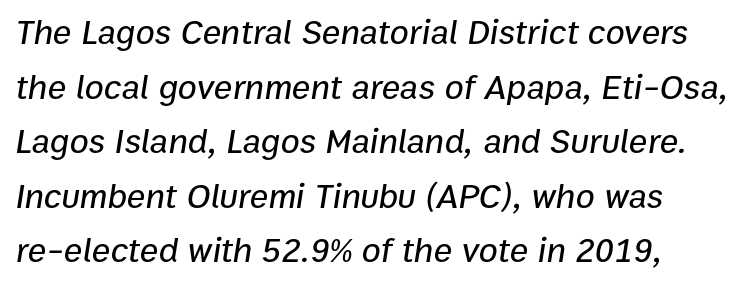
The image shows 35 px text type, italic (leaning right); set normal line spacing (1.56x), normal letter spacing, not underlined; low stroke contrast and a medium x-height.
